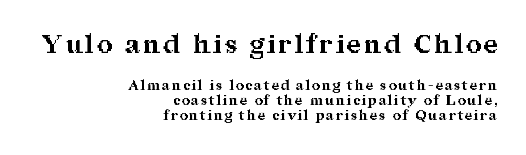
Weight check: bold — yes, fully. Every row of glyphs terminates at an identical x-position on the right. The initial chunk of copy outweighs the following chunk in type size. The lettering stays uniformly vertical, giving the passage a roman look. A typesetter would call this leading minimal, almost set solid. Decoration check: the copy has no underline.
